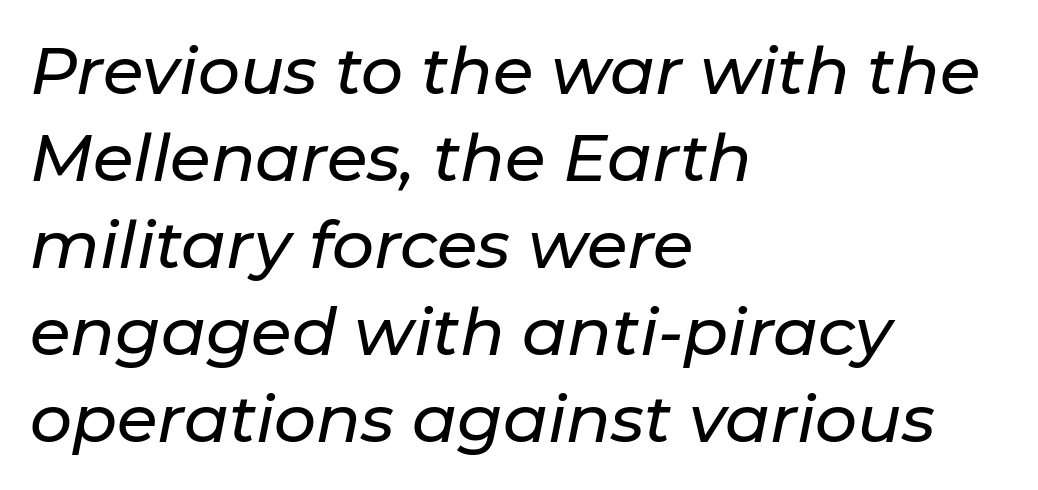
The image shows 66 px text type, italic (leaning right); set left-aligned, normal line spacing (1.32x), normal letter spacing, not underlined; low stroke contrast and a medium x-height.
